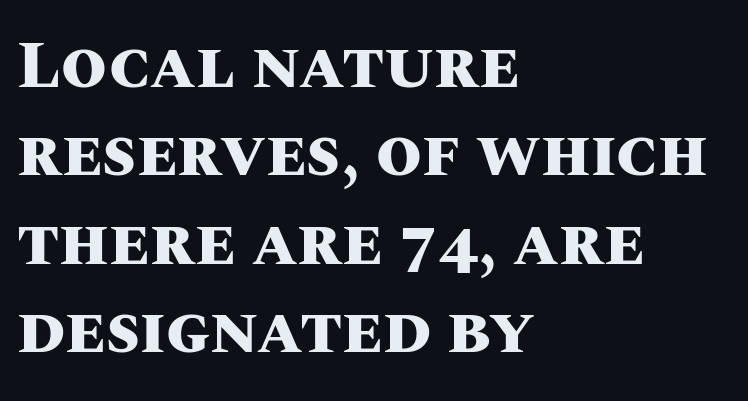
The image shows 66 px heavy type, upright; set left-aligned, normal line spacing (1.34x), normal letter spacing, not underlined; medium stroke contrast and a large x-height.
